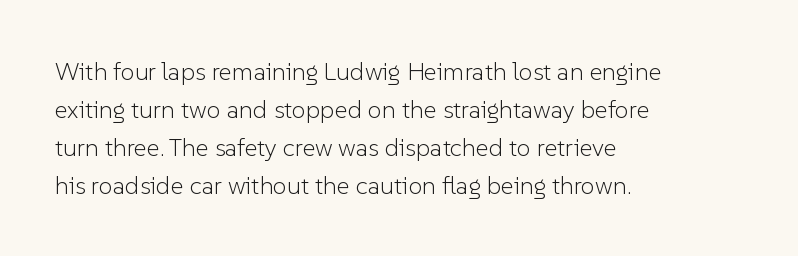
Q: Is the text bold? A: No.
Q: Is the text italic (slanted)? A: No, it is upright.
Q: Is the text underlined? A: No.
Q: How is the paragraph aligned? A: Left-aligned.
Q: Is the spacing between letters normal or unusually wide? A: Normal.
Q: Is the spacing between lines tight, normal or loose? A: Normal.
